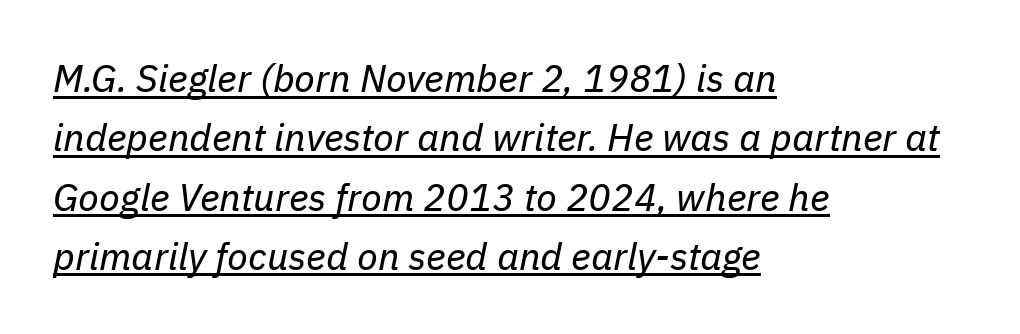
Proportional: the letters do not fall into vertical columns. Each line of the rendering has a horizontal stroke beneath the glyphs. In terms of letterspacing, this is plain default setting. Is the type slanted? Yes — the strokes lean at a clear angle.
